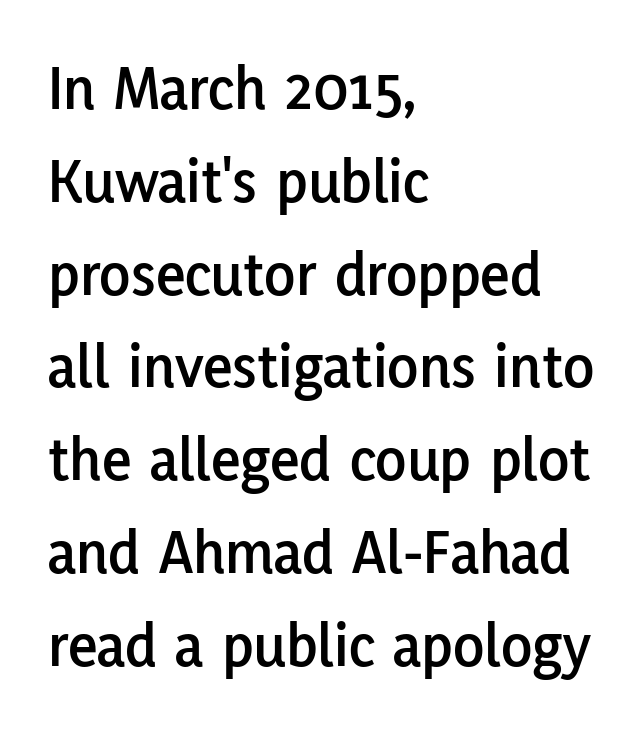
Q: Is the text italic (slanted)? A: No, it is upright.
Q: Is the typeface a serif or a sans-serif typeface? A: Sans-serif.
Q: Is the text underlined? A: No.
Q: How is the paragraph aligned? A: Left-aligned.
Q: Is the spacing between letters normal or unusually wide? A: Normal.
Q: Is the spacing between lines tight, normal or loose? A: Normal.
Q: Width (condensed, normal, or wide)? A: Normal.
Q: Stroke contrast? A: Low.
Q: x-height? A: Medium.
Q: Monospaced? A: No.
